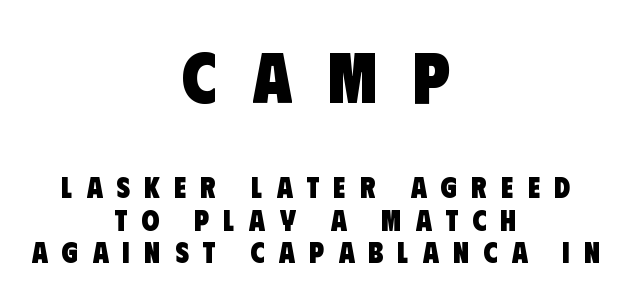
{"serif": "no", "bold": "yes", "weight": "heavy", "width": "condensed", "stroke_contrast": "low", "x_height": "large", "monospaced": "no", "underline": "no", "align": "center", "line_spacing": "tight", "line_spacing_ratio": 1.13, "letter_spacing": "wide", "letter_spacing_em": 0.49, "larger_block": "first", "size_ratio": 2.48, "glyph_px": 72}
